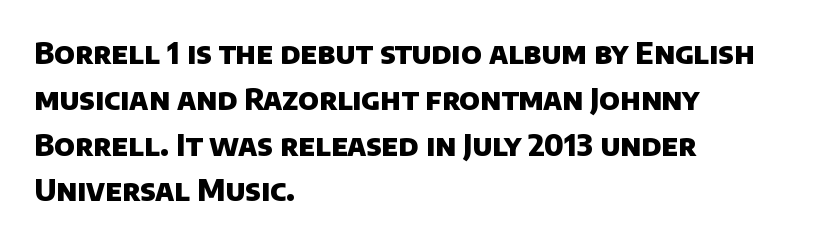
Q: Is the text bold? A: Yes.
Q: Is the typeface a serif or a sans-serif typeface? A: Sans-serif.
Q: Is the text underlined? A: No.
Q: How is the paragraph aligned? A: Left-aligned.
Q: Is the spacing between letters normal or unusually wide? A: Normal.
Q: Is the spacing between lines tight, normal or loose? A: Normal.
Q: Width (condensed, normal, or wide)? A: Normal.
Q: Stroke contrast? A: Low.
Q: x-height? A: Large.
Q: Monospaced? A: No.
